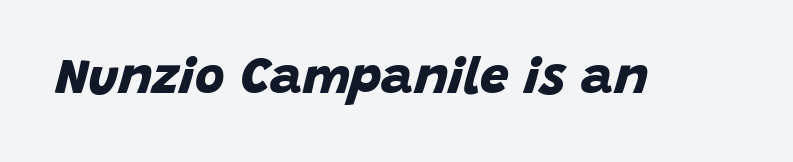
The image shows 51 px bold sans-serif type; set normal letter spacing, not underlined; low stroke contrast and a large x-height.
